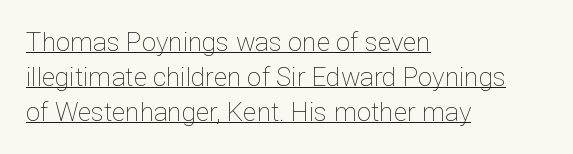
Q: Is the text bold? A: No.
Q: Is the text italic (slanted)? A: No, it is upright.
Q: Is the text underlined? A: Yes.
Q: How is the paragraph aligned? A: Left-aligned.
Q: Is the spacing between letters normal or unusually wide? A: Normal.
Q: Is the spacing between lines tight, normal or loose? A: Normal.
